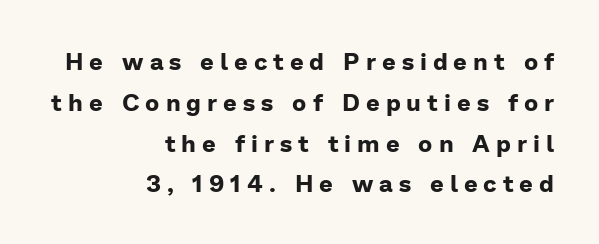
{"italic": "no", "bold": "yes", "underline": "no", "align": "right", "line_spacing": "normal", "line_spacing_ratio": 1.7, "letter_spacing": "wide", "letter_spacing_em": 0.25, "glyph_px": 24}
